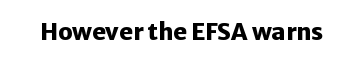
Notice how thick the strokes are: this is what a full bold looks like. In terms of letterspacing, this is plain default setting. The specimen omits any rule beneath the text block's lines. The lettering stays uniformly vertical, giving the passage a roman look.
